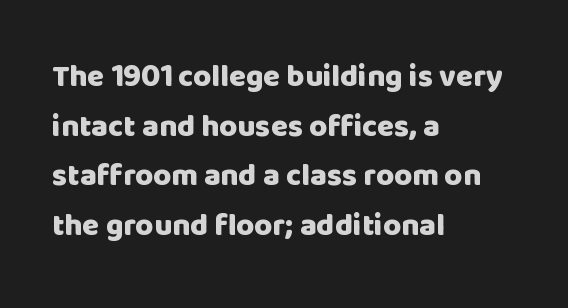
The rendering keeps characters at their native spacing. In terms of posture, this sample is upright. The face used here is a sans, in the tradition of grotesques and geometrics. Pretty heavy lettering here — definitely bold. Caption: multi-line text, flush left, ragged right. Do the characters align in a grid? No, the font is proportional.
